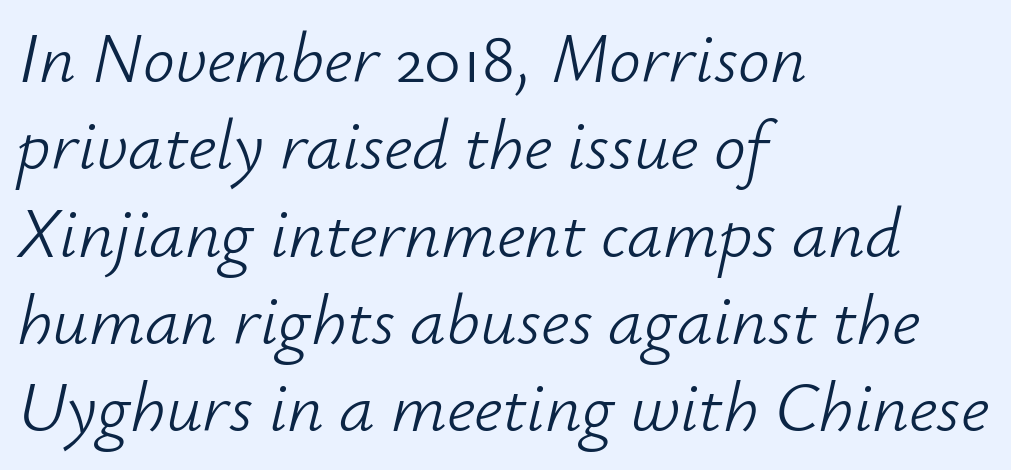
The image shows 71 px light type, italic (leaning right); set left-aligned, line spacing 1.23x, normal letter spacing, not underlined; low stroke contrast and a small x-height.
